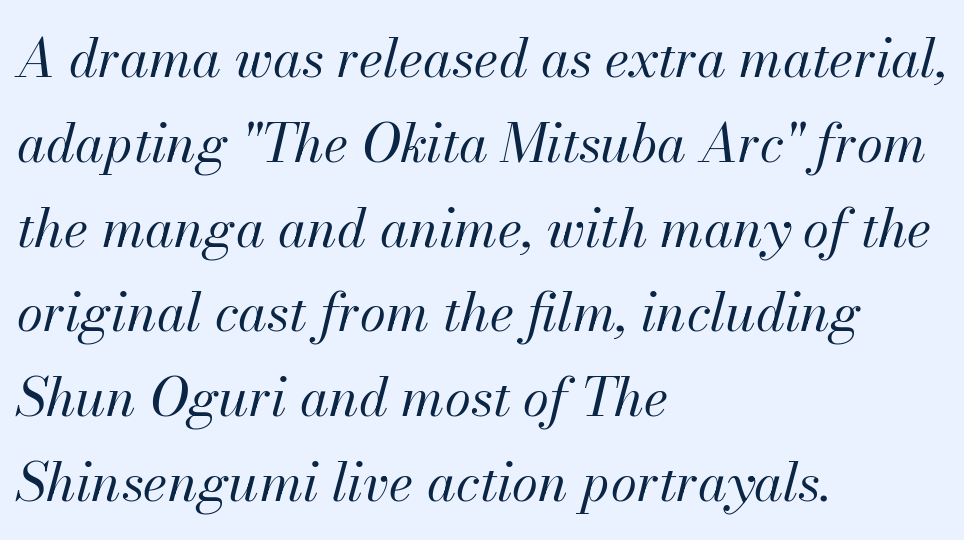
A typesetter would call this proportional, since set widths differ per character. Check the space under the baseline: it is left empty. Leading: standard. All the whitespace from short lines collects on the right.
